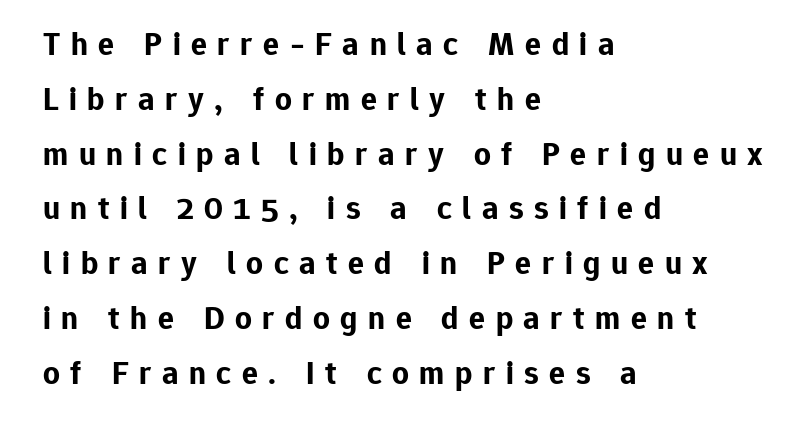
{"serif": "no", "italic": "no", "bold": "yes", "weight": "bold", "width": "normal", "stroke_contrast": "low", "x_height": "medium", "monospaced": "no", "underline": "no", "align": "left", "line_spacing": "normal", "line_spacing_ratio": 1.66, "letter_spacing": "wide", "letter_spacing_em": 0.32, "glyph_px": 33}
